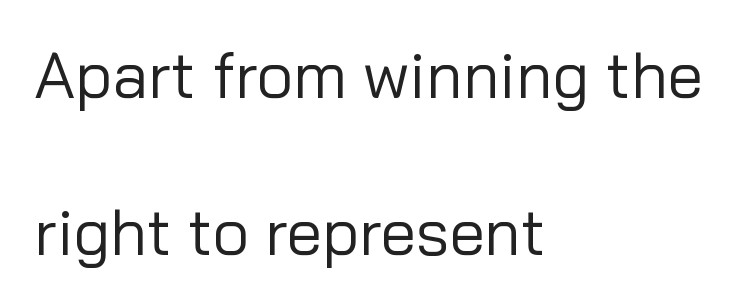
Q: Is the text bold? A: No.
Q: Is the text italic (slanted)? A: No, it is upright.
Q: Is the typeface a serif or a sans-serif typeface? A: Sans-serif.
Q: Is the text underlined? A: No.
Q: How is the paragraph aligned? A: Left-aligned.
Q: Is the spacing between letters normal or unusually wide? A: Normal.
Q: Is the spacing between lines tight, normal or loose? A: Loose.
Q: Width (condensed, normal, or wide)? A: Normal.
Q: Stroke contrast? A: Low.
Q: x-height? A: Medium.
Q: Monospaced? A: No.
